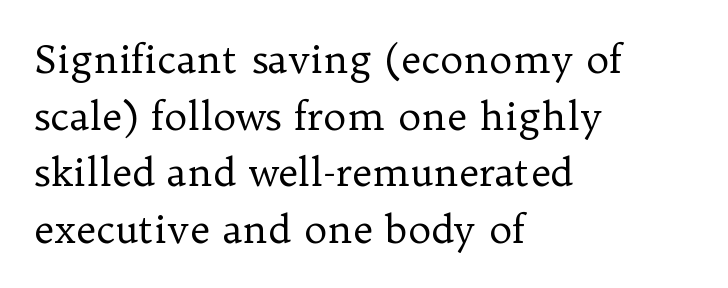
A typesetter would call this proportional, since set widths differ per character. Italic: no, the glyphs are upright roman. Each word holds together tightly as a unit, with standard inter-letter gaps. Decoration check: the copy has no underline. The compositor pushed each line to the left boundary. Each new line begins a customary step beneath the previous one.
